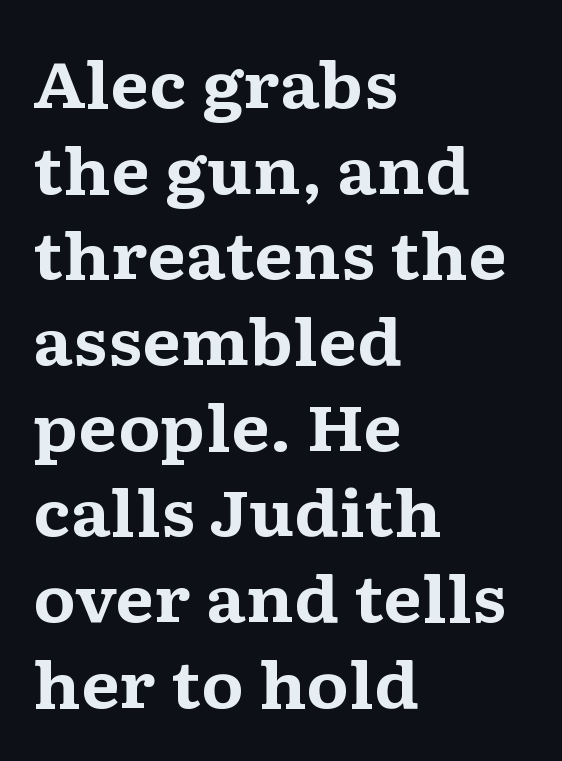
Q: Is the text bold? A: Yes.
Q: Is the text italic (slanted)? A: No, it is upright.
Q: Is the typeface a serif or a sans-serif typeface? A: Serif.
Q: Is the text underlined? A: No.
Q: How is the paragraph aligned? A: Left-aligned.
Q: Is the spacing between letters normal or unusually wide? A: Normal.
Q: Is the spacing between lines tight, normal or loose? A: Normal.
Q: Width (condensed, normal, or wide)? A: Wide.
Q: Stroke contrast? A: Medium.
Q: x-height? A: Medium.
Q: Monospaced? A: No.
